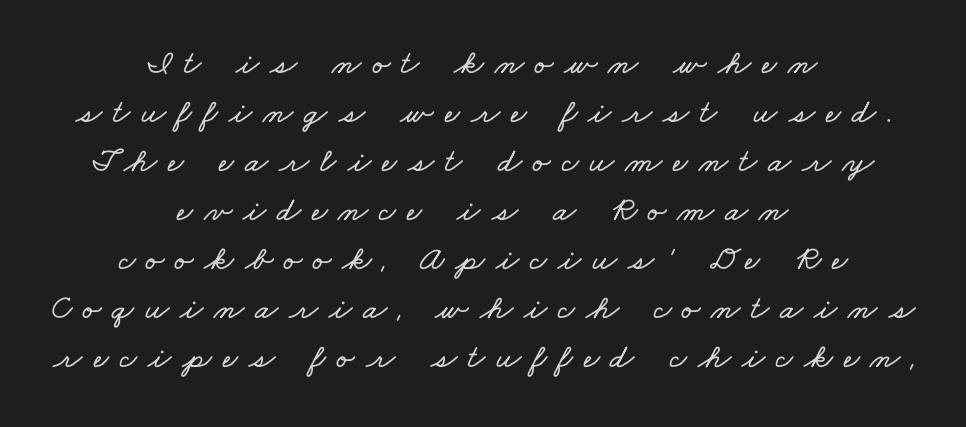
The image shows 34 px wide type; set centered, normal line spacing (1.44x), unusually wide letter spacing (+0.32 em), not underlined; low stroke contrast and a small x-height.
